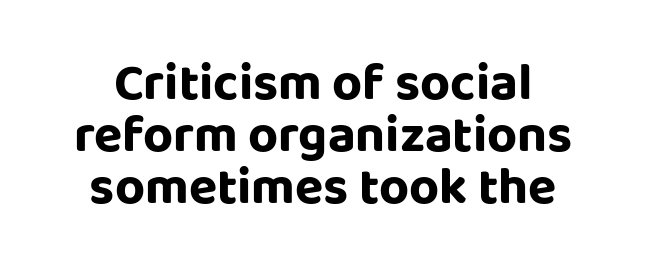
The image shows 52 px sans-serif type, upright; set tight line spacing (1.0x), normal letter spacing, not underlined; low stroke contrast and a large x-height.
